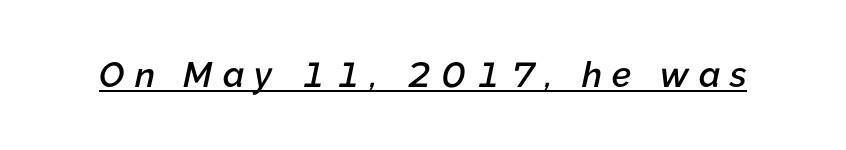
{"italic": "yes", "lean": "right", "slant_degrees": 12, "bold": "semi", "weight": "semibold", "width": "normal", "stroke_contrast": "low", "x_height": "medium", "monospaced": "no", "underline": "yes", "letter_spacing": "wide", "letter_spacing_em": 0.29, "glyph_px": 35}
